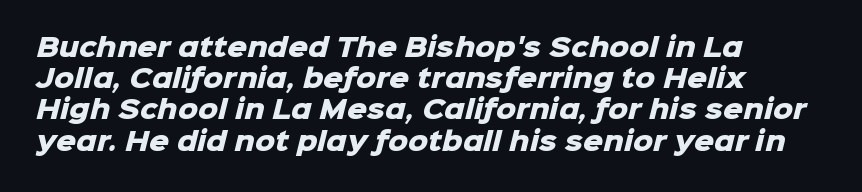
Q: Is the text bold? A: Yes.
Q: Is the text underlined? A: No.
Q: How is the paragraph aligned? A: Left-aligned.
Q: Is the spacing between letters normal or unusually wide? A: Normal.
Q: Is the spacing between lines tight, normal or loose? A: Normal.
